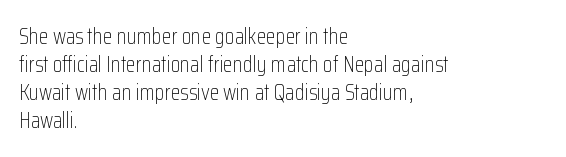
{"italic": "no", "bold": "no", "underline": "no", "align": "left", "line_spacing": "normal", "line_spacing_ratio": 1.27, "letter_spacing": "normal", "letter_spacing_em": 0.0, "glyph_px": 22}
